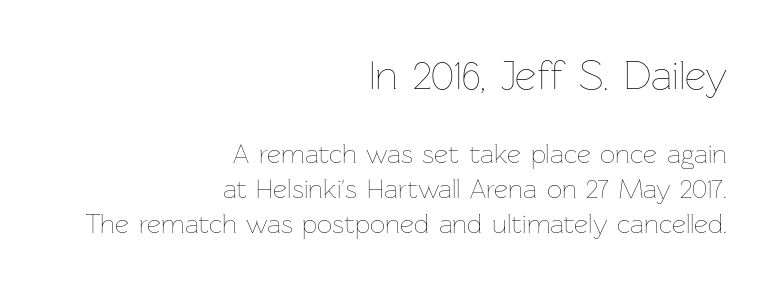
The image shows 41 px thin type, upright; set right-aligned, normal line spacing (1.3x), normal letter spacing, not underlined; the first (top) block is 1.52x larger; low stroke contrast and a medium x-height.
